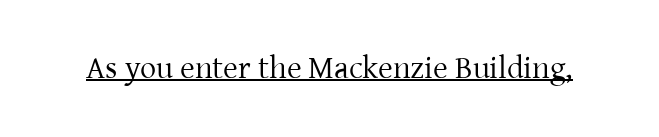
The image shows 32 px regular-weight serif type, upright; set normal letter spacing, underlined; low stroke contrast and a medium x-height.
